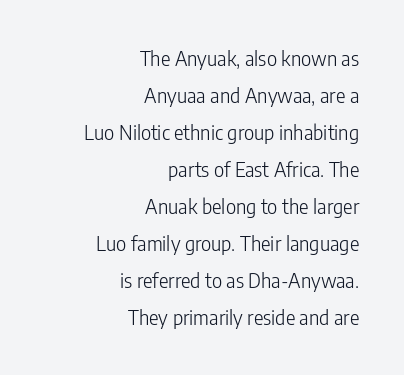
The image shows 20 px text type, upright; set right-aligned, line spacing 1.85x, normal letter spacing, not underlined.
